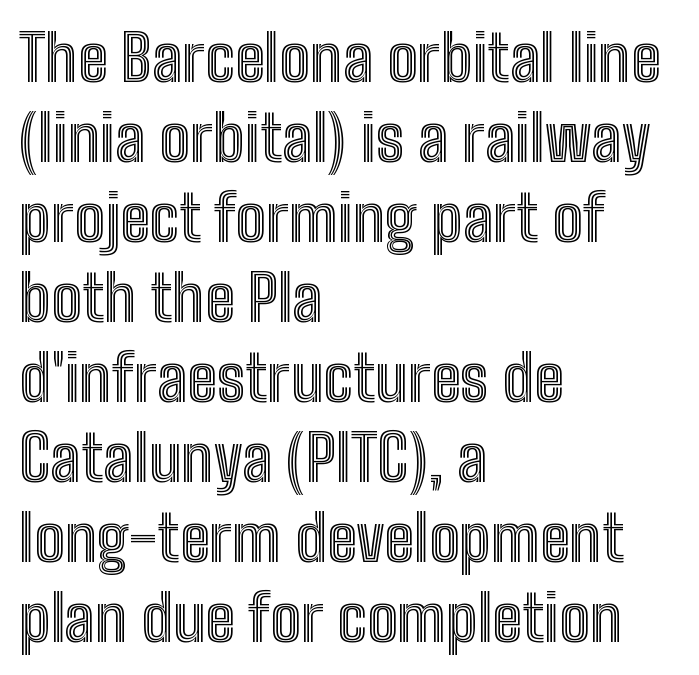
{"italic": "no", "width": "condensed", "x_height": "medium", "monospaced": "no", "underline": "no", "align": "left", "line_spacing": "normal", "line_spacing_ratio": 1.25, "letter_spacing": "normal", "letter_spacing_em": 0.0, "glyph_px": 64}
